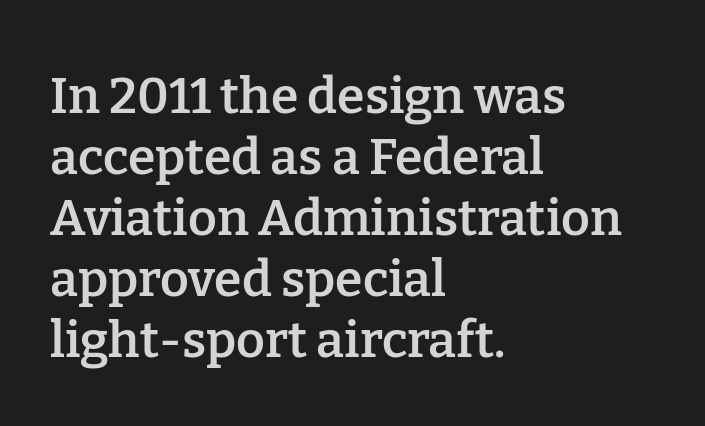
The letters sit at their default tracking, neither squeezed nor spread. The baseline area is clear. The paragraph shown leans on its left margin. You could not count columns in this text — the font is proportionally spaced. Typesetter's note: demi weight, one step under bold. The specimen reads as upright at a glance.
